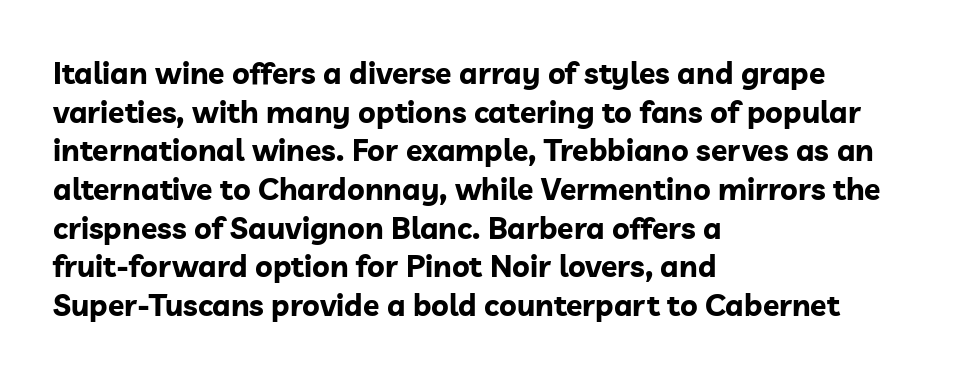
{"serif": "no", "italic": "no", "bold": "yes", "weight": "bold", "width": "normal", "stroke_contrast": "low", "x_height": "medium", "monospaced": "no", "underline": "no", "align": "left", "line_spacing": "normal", "line_spacing_ratio": 1.29, "letter_spacing": "normal", "letter_spacing_em": 0.0, "glyph_px": 30}
